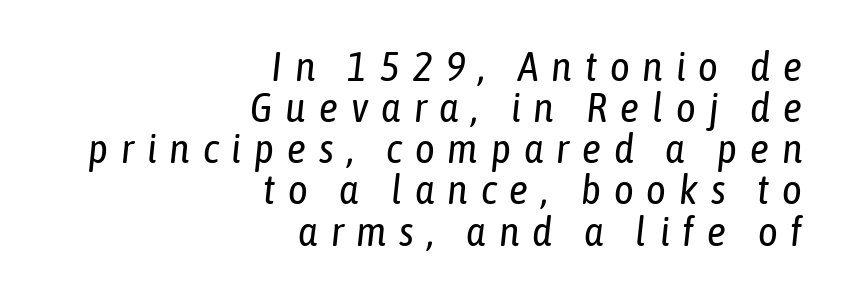
{"italic": "yes", "lean": "right", "slant_degrees": 6, "bold": "no", "weight": "regular", "width": "condensed", "stroke_contrast": "low", "x_height": "medium", "monospaced": "no", "underline": "no", "align": "right", "line_spacing": "tight", "line_spacing_ratio": 0.98, "letter_spacing": "wide", "letter_spacing_em": 0.31, "glyph_px": 42}
